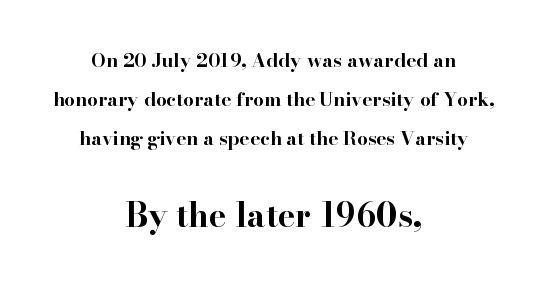
The image shows 33 px bold, wide serif type, upright; set centered, loose line spacing (2.06x), normal letter spacing, not underlined; the second (bottom) block is 1.74x larger; high stroke contrast and a small x-height.
